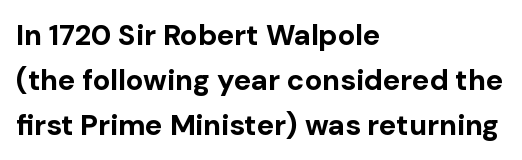
The image shows 29 px bold sans-serif type, upright; set left-aligned, normal line spacing (1.55x), normal letter spacing, not underlined; low stroke contrast and a medium x-height.
